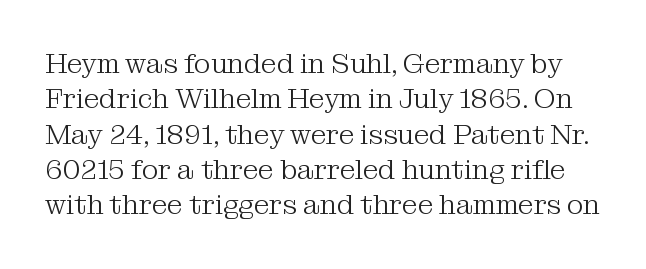
The image shows 28 px light serif type, upright; set normal line spacing (1.26x), normal letter spacing, not underlined; medium stroke contrast and a medium x-height.
